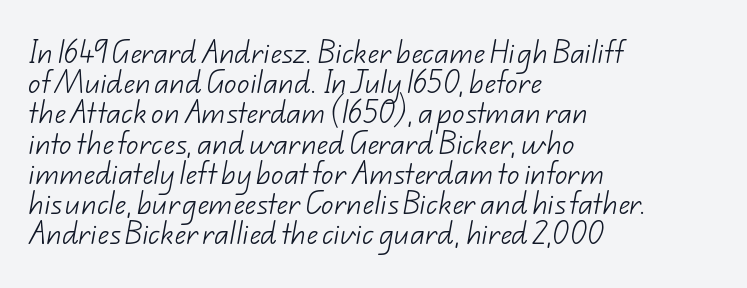
{"bold": "no", "underline": "no", "align": "left", "line_spacing_ratio": 1.21, "letter_spacing": "normal", "letter_spacing_em": 0.0, "glyph_px": 25}
